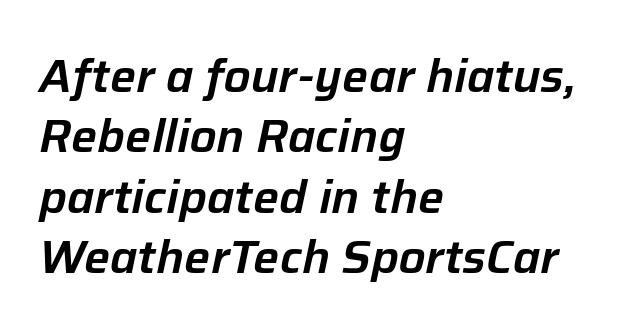
The image shows 46 px text type, italic (leaning right); set left-aligned, normal line spacing (1.31x), normal letter spacing, not underlined; low stroke contrast and a medium x-height.
